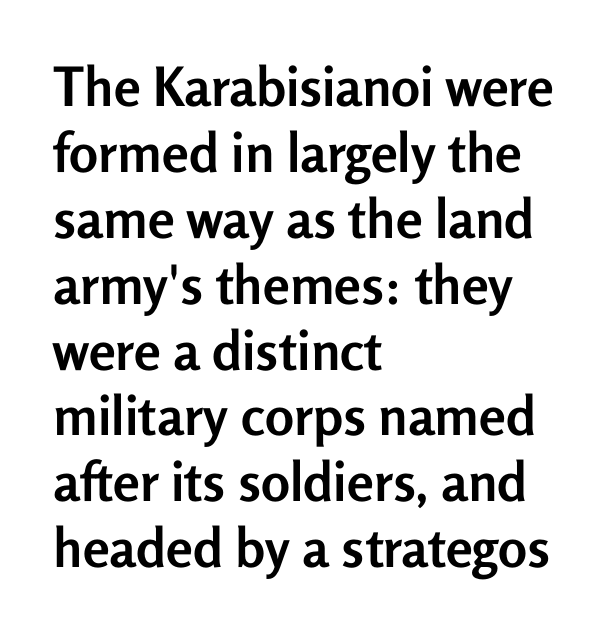
Q: Is the text bold? A: Yes.
Q: Is the text italic (slanted)? A: No, it is upright.
Q: Is the typeface a serif or a sans-serif typeface? A: Sans-serif.
Q: Is the text underlined? A: No.
Q: How is the paragraph aligned? A: Left-aligned.
Q: Is the spacing between letters normal or unusually wide? A: Normal.
Q: Width (condensed, normal, or wide)? A: Normal.
Q: Stroke contrast? A: Low.
Q: x-height? A: Medium.
Q: Monospaced? A: No.
